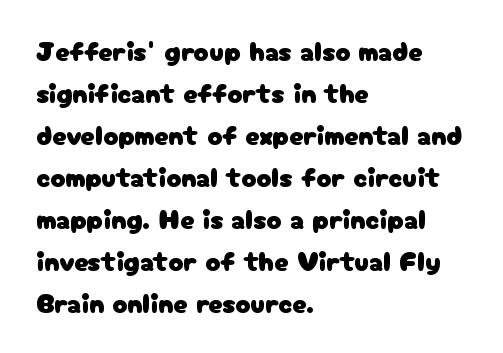
The image shows 28 px sans-serif type, upright; set left-aligned, normal line spacing (1.5x), normal letter spacing, not underlined; low stroke contrast and a medium x-height.
